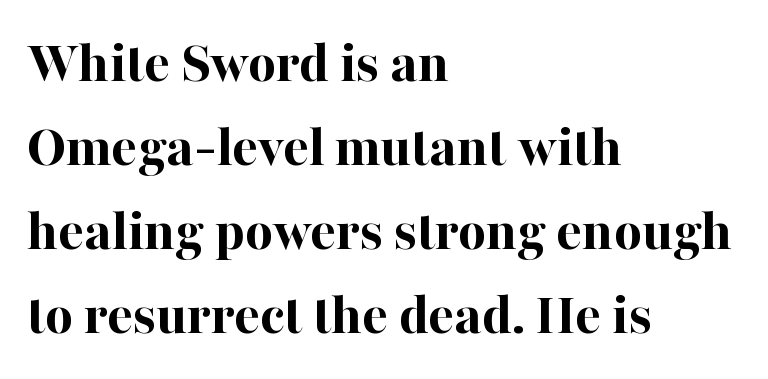
{"serif": "yes", "italic": "no", "bold": "yes", "weight": "bold", "width": "normal", "stroke_contrast": "high", "x_height": "medium", "monospaced": "no", "underline": "no", "align": "left", "line_spacing": "normal", "line_spacing_ratio": 1.4, "letter_spacing": "normal", "letter_spacing_em": 0.0, "glyph_px": 60}
